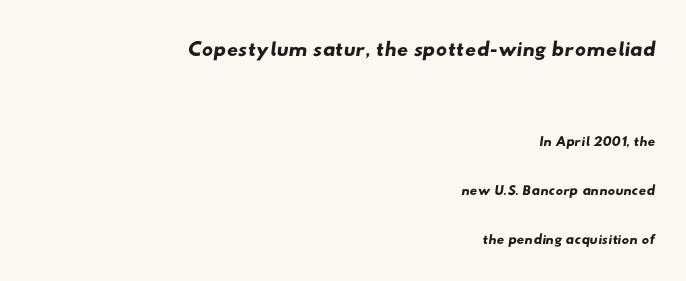
Q: Is the typeface a serif or a sans-serif typeface? A: Sans-serif.
Q: Is the text underlined? A: No.
Q: How is the paragraph aligned? A: Right-aligned.
Q: Is the spacing between letters normal or unusually wide? A: Normal.
Q: Is the spacing between lines tight, normal or loose? A: Loose.
Q: Which block of text is set in a larger size, the first (top) or the second (bottom)? A: The first (top) one.
Q: Width (condensed, normal, or wide)? A: Wide.
Q: Stroke contrast? A: Low.
Q: x-height? A: Small.
Q: Monospaced? A: No.
